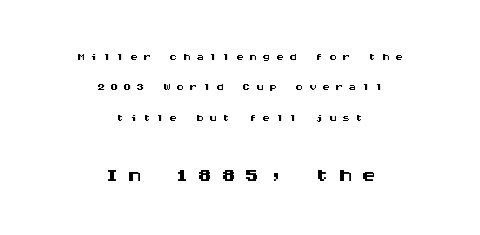
What kind of face is this? One without serifs — a sans. Reading down the block, each line starts at a different indent, mirrored at its end. You could count columns in this text — the font is strictly monospaced. Two sizes are in play, and the larger belongs to the second block.
